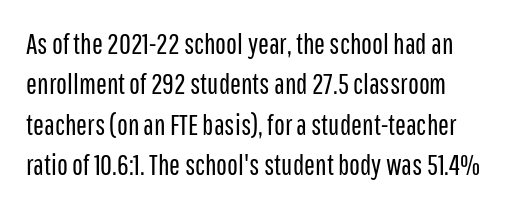
The characters are drawn with everyday or finer stroke widths. Looks like regular typesetting: each glyph gets only the width it needs. If you drew a line through each stem, it would be perfectly vertical. The specimen omits any rule beneath the text block's lines.
